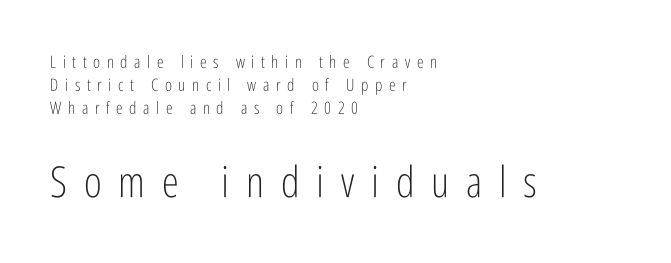
How would I describe the line gaps? Plain and ordinary. A roman cut, with each character standing at attention. The ragged edge is on the right, which tells us the setting is flush left. These lines have a slow, spaced-out rhythm from letter to letter. Is this a heavy cut? Hardly; it is regular or lighter. Which of the two is more prominent by size? The second, at the bottom.
